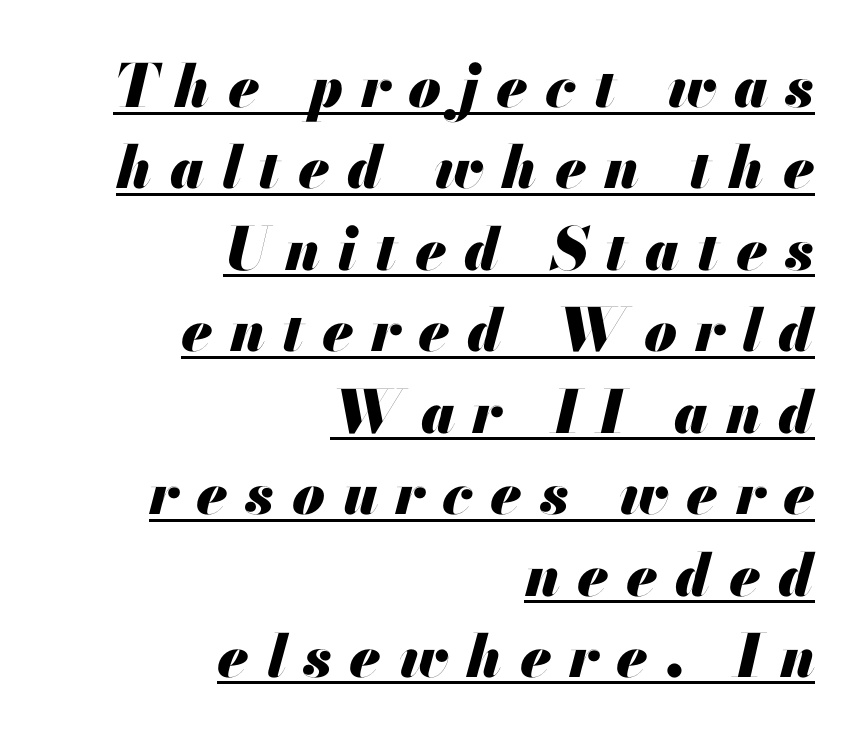
{"italic": "yes", "lean": "right", "slant_degrees": 13, "bold": "yes", "weight": "heavy", "width": "normal", "stroke_contrast": "medium", "x_height": "small", "monospaced": "no", "underline": "yes", "align": "right", "line_spacing": "normal", "line_spacing_ratio": 1.38, "letter_spacing": "wide", "letter_spacing_em": 0.3, "glyph_px": 59}
